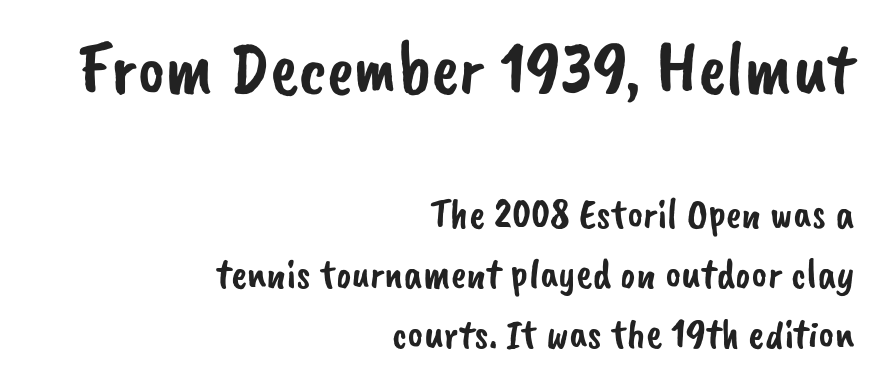
The image shows 75 px sans-serif type; set right-aligned, normal line spacing (1.4x), normal letter spacing, not underlined; the first (top) block is 1.74x larger; low stroke contrast and a small x-height.
